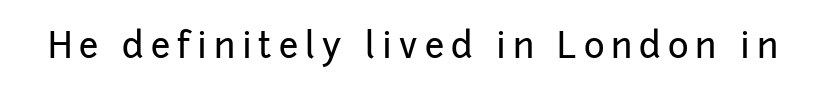
Q: Is the text italic (slanted)? A: No, it is upright.
Q: Is the typeface a serif or a sans-serif typeface? A: Sans-serif.
Q: Is the text underlined? A: No.
Q: Is the spacing between letters normal or unusually wide? A: Unusually wide.
Q: Width (condensed, normal, or wide)? A: Normal.
Q: Stroke contrast? A: Low.
Q: x-height? A: Medium.
Q: Monospaced? A: No.
